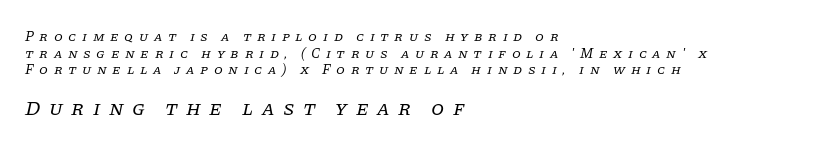
The image shows 21 px text type, italic (leaning right); set left-aligned, line spacing 1.18x, unusually wide letter spacing (+0.4 em), not underlined; the second (bottom) block is 1.5x larger.
